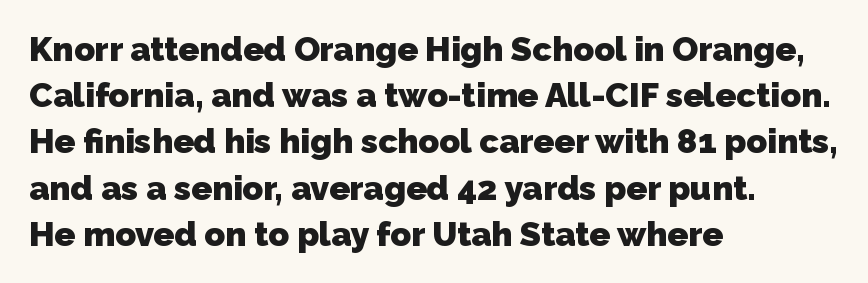
The image shows 34 px heavy sans-serif type; set left-aligned, normal line spacing (1.36x), normal letter spacing, not underlined; low stroke contrast and a medium x-height.
